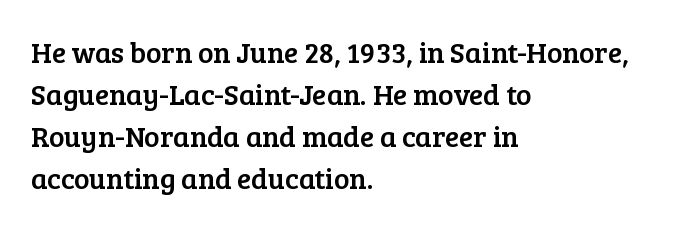
The image shows 29 px serif type, upright; set left-aligned, normal line spacing (1.45x), normal letter spacing, not underlined; low stroke contrast and a medium x-height.
